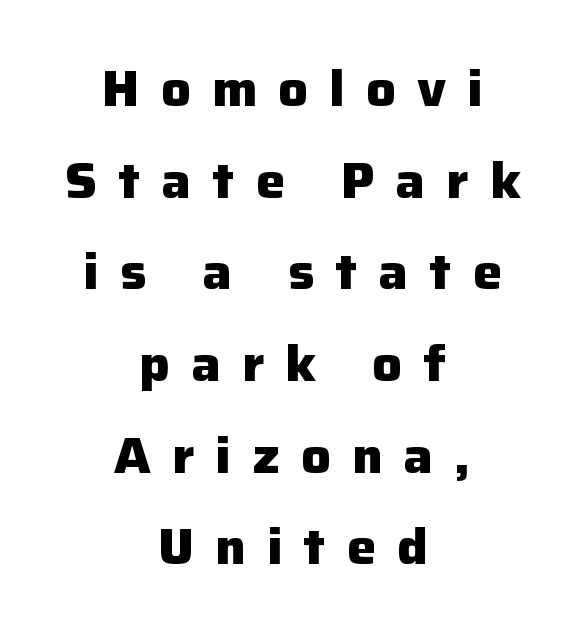
Nothing sits at the stroke ends, so this counts as sans-serif. The baseline area is clear. Designer's note — italics off, roman on. You could not count columns in this text — the font is proportionally spaced.
